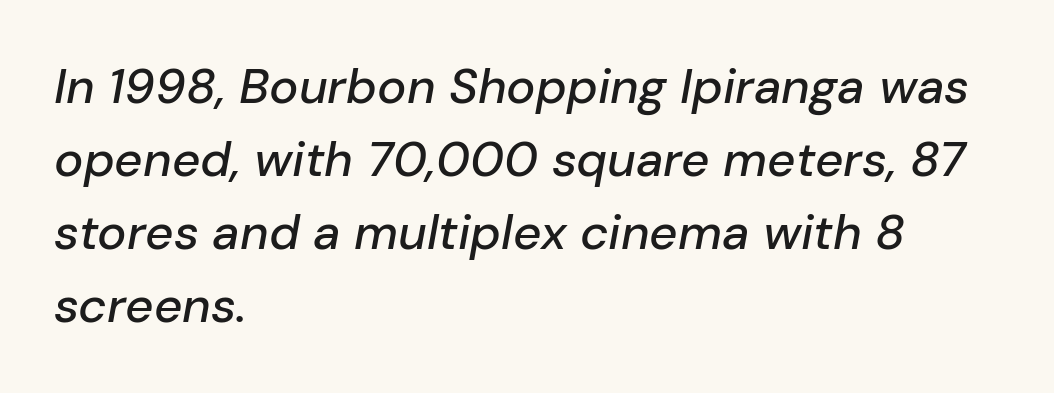
If you drew a line through each stem, it would be angled. The passage shown stacks its lines at a standard gap. Only glyphs here, with clear space below each row. The paragraph has a hard left edge and a soft right edge. The line texture is even and compact thanks to regular tracking.
